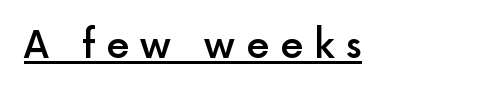
Does a line run under the words? Yes, clearly. Here the glyphs are tracked loosely, breaking word shapes into spaced letters. Every character sits straight up, as roman type does. Here the designer chose a conventional face with non-uniform glyph widths.
